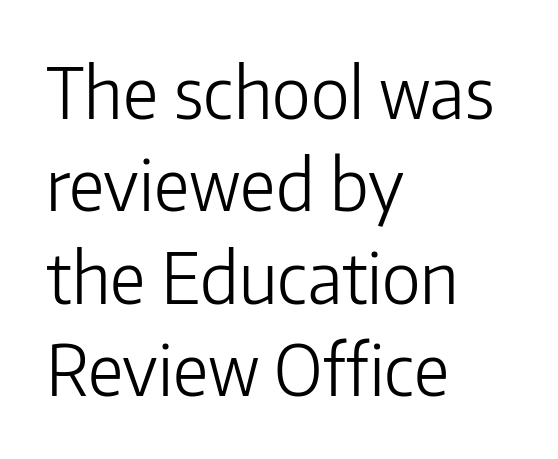
Q: Is the text bold? A: No.
Q: Is the text italic (slanted)? A: No, it is upright.
Q: Is the typeface a serif or a sans-serif typeface? A: Sans-serif.
Q: Is the text underlined? A: No.
Q: How is the paragraph aligned? A: Left-aligned.
Q: Is the spacing between letters normal or unusually wide? A: Normal.
Q: Is the spacing between lines tight, normal or loose? A: Normal.
Q: Width (condensed, normal, or wide)? A: Normal.
Q: Stroke contrast? A: Low.
Q: x-height? A: Medium.
Q: Monospaced? A: No.
